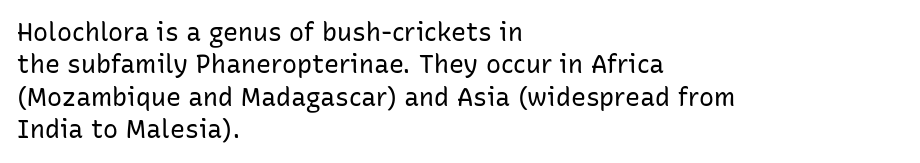
The words here are not underlined. Whoever set this chose a conventional vertical rhythm. Honestly, the letter spacing is just normal — you wouldn't notice it. Tall strokes in this sample are plumb rather than angled. Compared with a centered layout, this one pins lines to the left instead. The weight tops out at a normal text grade.
